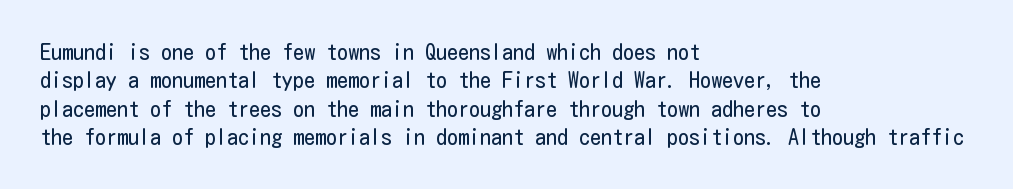
Q: Is the text bold? A: No.
Q: Is the text italic (slanted)? A: No, it is upright.
Q: Is the text underlined? A: No.
Q: How is the paragraph aligned? A: Left-aligned.
Q: Is the spacing between letters normal or unusually wide? A: Normal.
Q: Is the spacing between lines tight, normal or loose? A: Normal.
